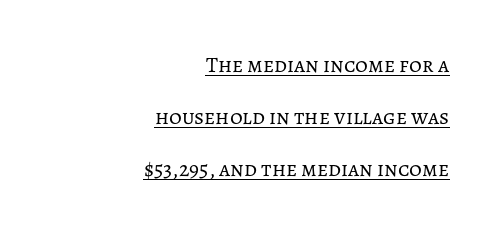
{"italic": "no", "bold": "no", "underline": "yes", "align": "right", "line_spacing": "loose", "line_spacing_ratio": 2.36, "letter_spacing": "normal", "letter_spacing_em": 0.0, "glyph_px": 22}
